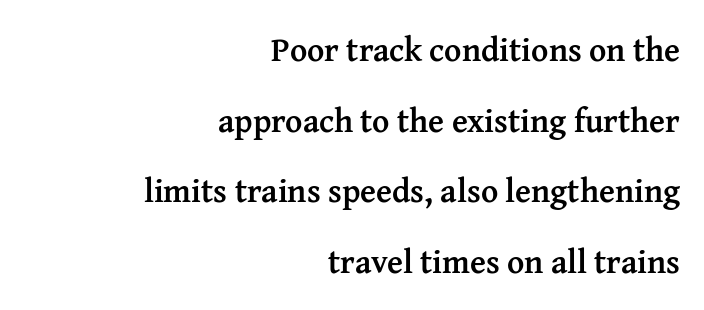
The image shows 33 px semibold serif type, upright; set right-aligned, loose line spacing (2.14x), normal letter spacing, not underlined; medium stroke contrast and a medium x-height.
